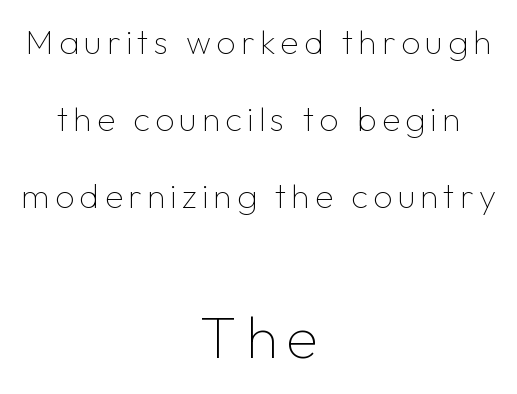
The image shows 59 px thin sans-serif type, upright; set centered, loose line spacing (2.27x), not underlined; the second (bottom) block is 1.74x larger; low stroke contrast and a medium x-height.
